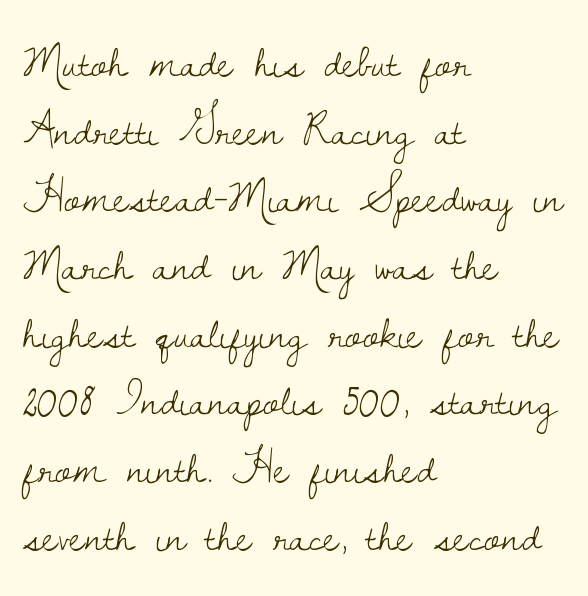
Q: Is the text bold? A: No.
Q: Is the text italic (slanted)? A: Yes.
Q: Is the typeface a serif or a sans-serif typeface? A: Serif.
Q: Is the text underlined? A: No.
Q: How is the paragraph aligned? A: Left-aligned.
Q: Is the spacing between letters normal or unusually wide? A: Normal.
Q: Is the spacing between lines tight, normal or loose? A: Normal.
Q: Width (condensed, normal, or wide)? A: Normal.
Q: Stroke contrast? A: Low.
Q: x-height? A: Small.
Q: Monospaced? A: No.
